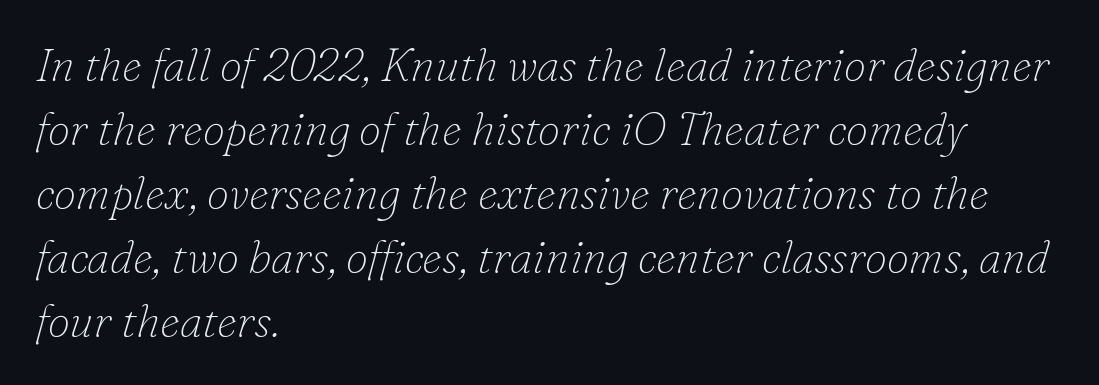
Q: Is the text bold? A: No.
Q: Is the text italic (slanted)? A: Yes, it leans right by about 16 degrees.
Q: Is the typeface a serif or a sans-serif typeface? A: Serif.
Q: Is the text underlined? A: No.
Q: How is the paragraph aligned? A: Left-aligned.
Q: Is the spacing between letters normal or unusually wide? A: Normal.
Q: Is the spacing between lines tight, normal or loose? A: Normal.
Q: Width (condensed, normal, or wide)? A: Normal.
Q: Stroke contrast? A: Low.
Q: x-height? A: Small.
Q: Monospaced? A: No.
